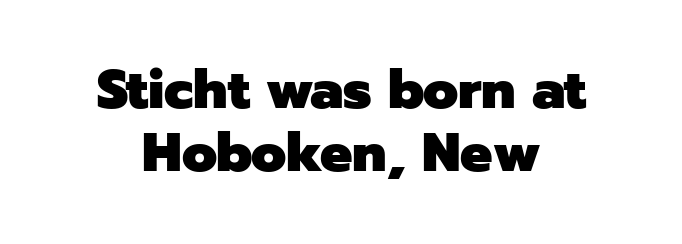
Standard letterfit; no display-style spreading of the glyphs. Varying glyph widths throughout — classic text-font behaviour. Check the space under the baseline: it is left empty. Posture: upright roman. Letterform terminals end flat and unadorned throughout the passage.
